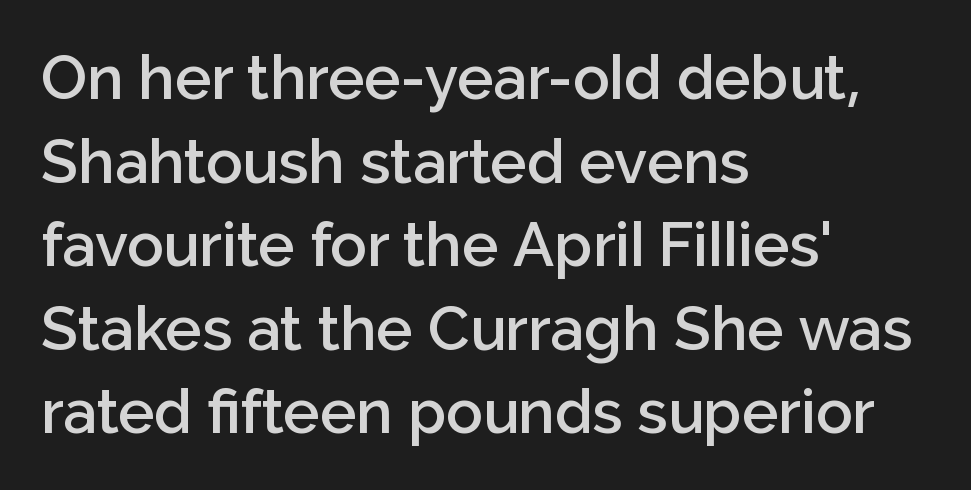
Q: Is the text bold? A: Semi-bold.
Q: Is the text italic (slanted)? A: No, it is upright.
Q: Is the typeface a serif or a sans-serif typeface? A: Sans-serif.
Q: Is the text underlined? A: No.
Q: How is the paragraph aligned? A: Left-aligned.
Q: Is the spacing between letters normal or unusually wide? A: Normal.
Q: Is the spacing between lines tight, normal or loose? A: Normal.
Q: Width (condensed, normal, or wide)? A: Normal.
Q: Stroke contrast? A: Low.
Q: x-height? A: Medium.
Q: Monospaced? A: No.
